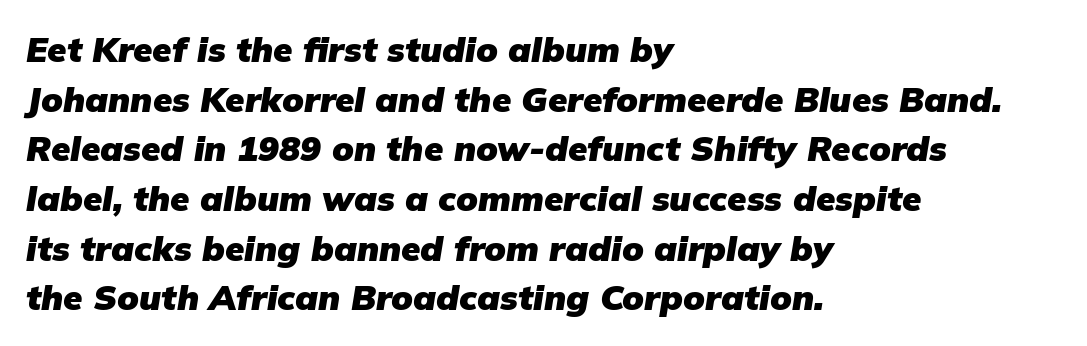
Q: Is the text bold? A: Yes.
Q: Is the text italic (slanted)? A: Yes, it leans right by about 9 degrees.
Q: Is the text underlined? A: No.
Q: How is the paragraph aligned? A: Left-aligned.
Q: Is the spacing between letters normal or unusually wide? A: Normal.
Q: Is the spacing between lines tight, normal or loose? A: Normal.
Q: Width (condensed, normal, or wide)? A: Normal.
Q: Stroke contrast? A: Low.
Q: x-height? A: Medium.
Q: Monospaced? A: No.
